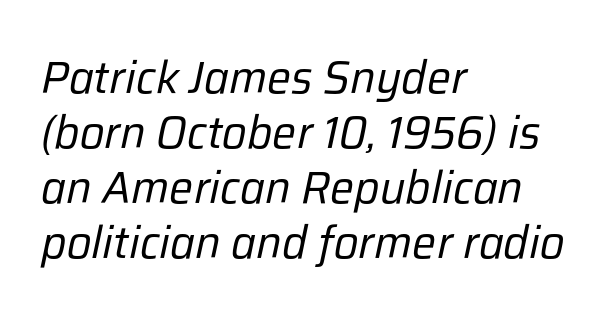
Unbolded letterforms with no extra heft. Nobody touched the tracking dial on this one. Quick note: italic. The words here are not underlined. The text block is weighted toward the left margin, trailing off unevenly rightward. This sample has the flowing, uneven cadence of proportional lettering.
